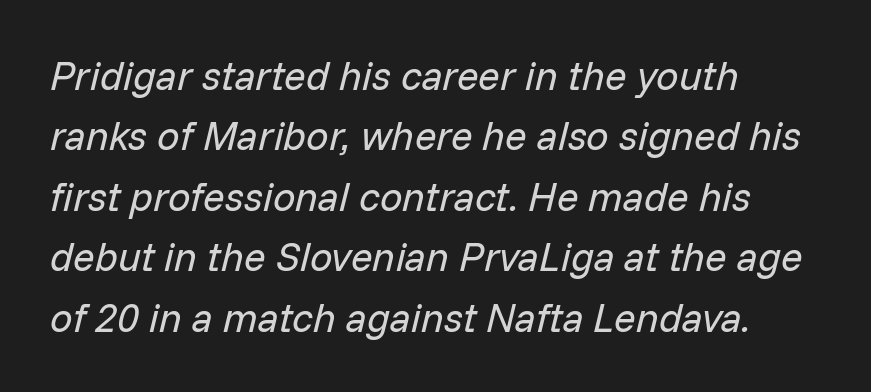
{"italic": "yes", "lean": "right", "slant_degrees": 14, "bold": "no", "weight": "regular", "width": "normal", "stroke_contrast": "low", "x_height": "medium", "monospaced": "no", "underline": "no", "align": "left", "line_spacing": "normal", "line_spacing_ratio": 1.51, "letter_spacing": "normal", "letter_spacing_em": 0.0, "glyph_px": 40}
